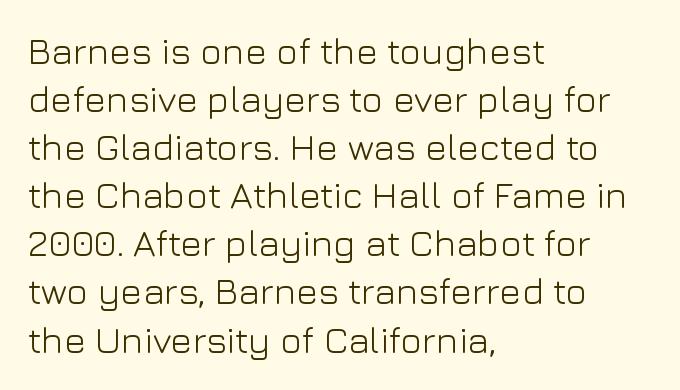
The image shows 37 px light sans-serif type, upright; set left-aligned, normal line spacing (1.3x), normal letter spacing, not underlined; low stroke contrast and a medium x-height.
